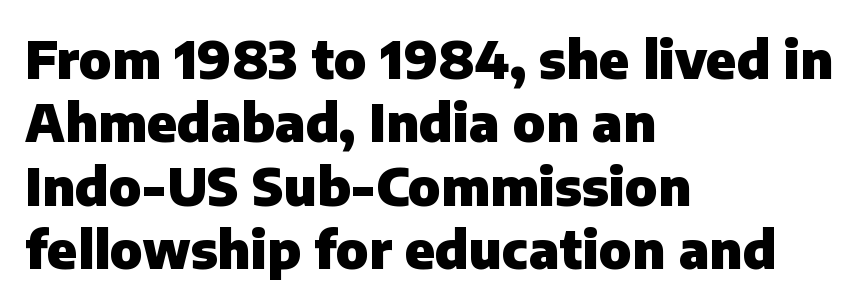
Here the glyphs are tracked normally, forming tight word shapes. Rendered with straight, roman letterforms. Caption: multi-line text, flush left, ragged right. The face used here is a sans, in the tradition of grotesques and geometrics. Each letter keeps its own natural width here, so spacing adapts to shape. The face used here has the dense, thick strokes of a bold.
